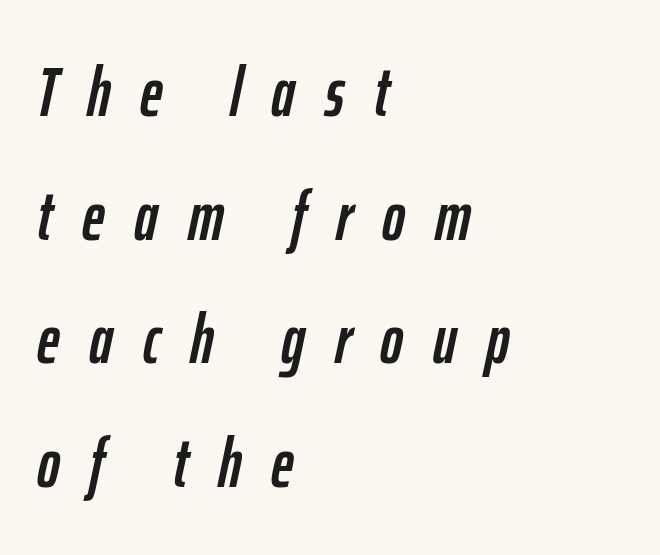
There is plenty of visible air inserted between adjacent glyphs. This rendering uses left alignment, leaving the right contour irregular. Looks like regular typesetting: each glyph gets only the width it needs. No word sits above an underline.
